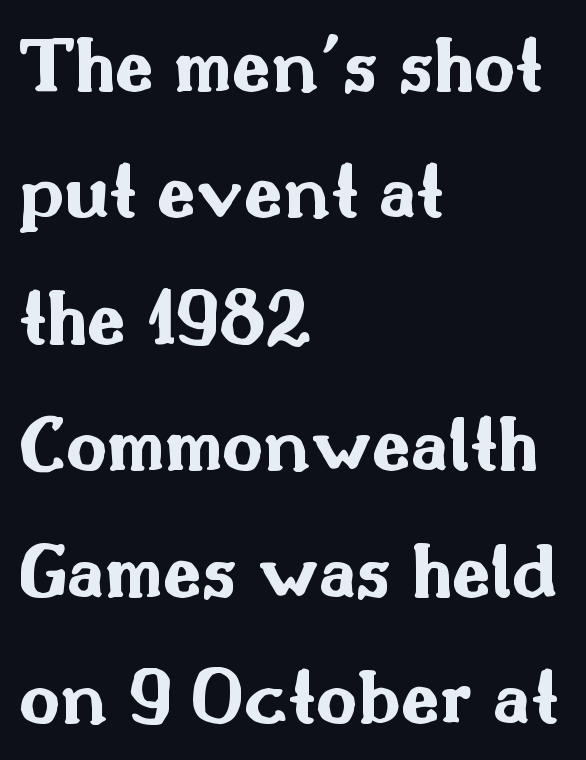
Q: Is the text bold? A: Yes.
Q: Is the text italic (slanted)? A: No, it is upright.
Q: Is the typeface a serif or a sans-serif typeface? A: Sans-serif.
Q: Is the text underlined? A: No.
Q: How is the paragraph aligned? A: Left-aligned.
Q: Is the spacing between letters normal or unusually wide? A: Normal.
Q: Is the spacing between lines tight, normal or loose? A: Normal.
Q: Width (condensed, normal, or wide)? A: Wide.
Q: Stroke contrast? A: Medium.
Q: x-height? A: Small.
Q: Monospaced? A: No.
